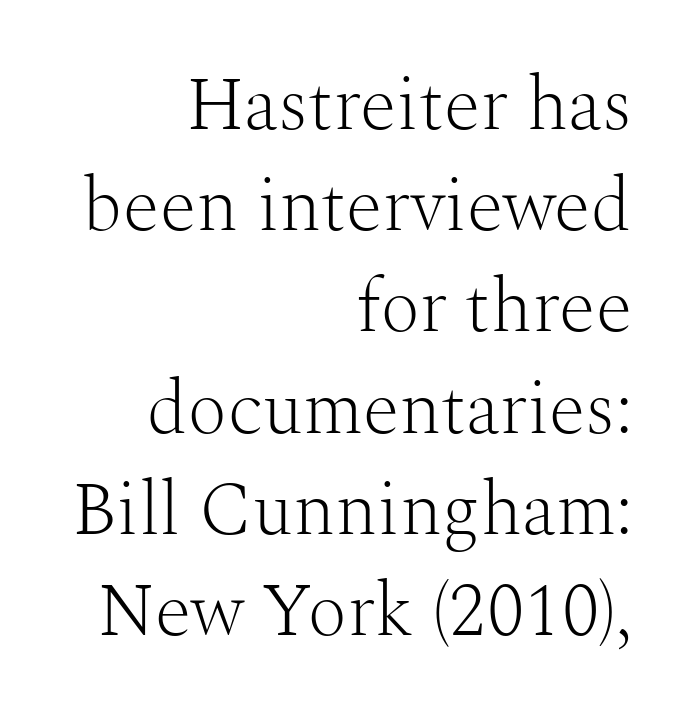
Q: Is the text bold? A: No.
Q: Is the text italic (slanted)? A: No, it is upright.
Q: Is the typeface a serif or a sans-serif typeface? A: Serif.
Q: Is the text underlined? A: No.
Q: How is the paragraph aligned? A: Right-aligned.
Q: Is the spacing between letters normal or unusually wide? A: Normal.
Q: Is the spacing between lines tight, normal or loose? A: Normal.
Q: Width (condensed, normal, or wide)? A: Normal.
Q: Stroke contrast? A: Medium.
Q: x-height? A: Medium.
Q: Monospaced? A: No.
